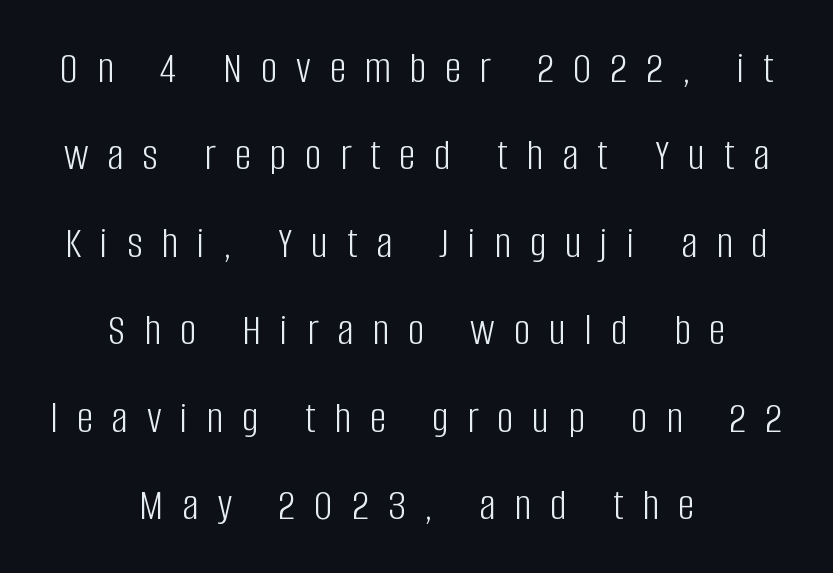
Q: Is the text bold? A: No.
Q: Is the text italic (slanted)? A: No, it is upright.
Q: Is the typeface a serif or a sans-serif typeface? A: Sans-serif.
Q: Is the text underlined? A: No.
Q: How is the paragraph aligned? A: Centered.
Q: Is the spacing between letters normal or unusually wide? A: Unusually wide.
Q: Is the spacing between lines tight, normal or loose? A: Loose.
Q: Width (condensed, normal, or wide)? A: Condensed.
Q: Stroke contrast? A: Low.
Q: x-height? A: Large.
Q: Monospaced? A: No.
